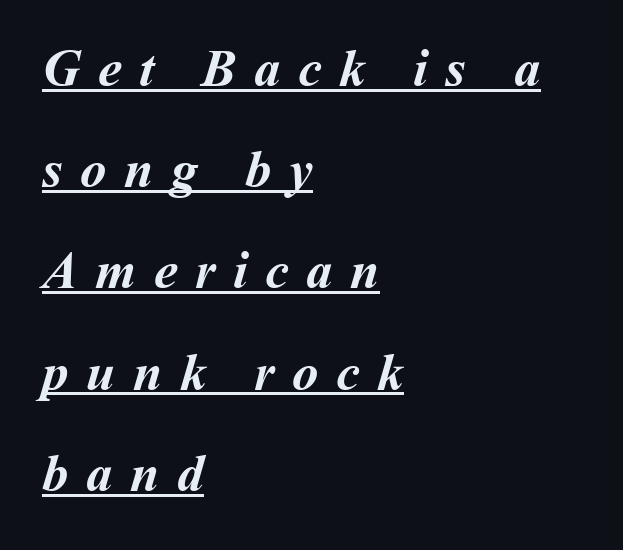
The horizontal fit of the characters is loose and conspicuously gappy. These lines are rendered in a variable-pitch font. Line starts are locked; line ends wander. Does the weight exceed regular? Yes, all the way to bold. Emphasis is given by a line drawn under the lettering. This sample trades compactness for vertical openness between lines.
